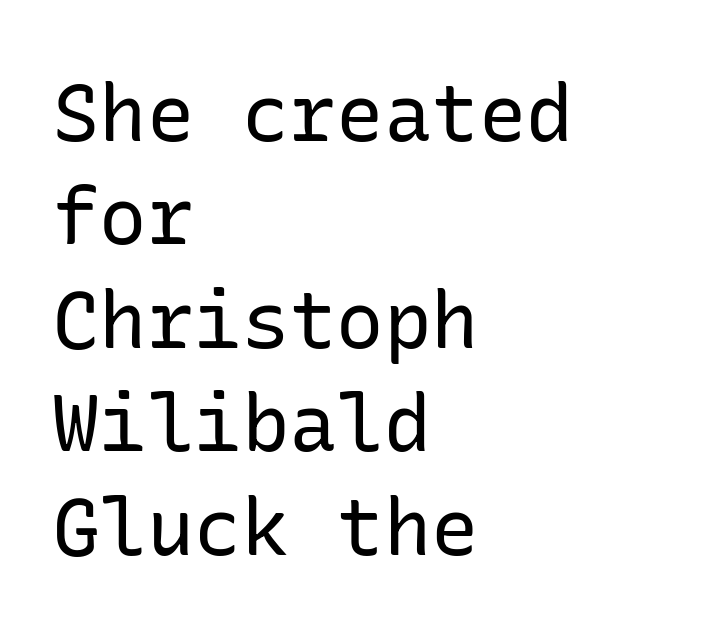
Q: Is the text bold? A: No.
Q: Is the text italic (slanted)? A: No, it is upright.
Q: Is the typeface a serif or a sans-serif typeface? A: Sans-serif.
Q: Is the text underlined? A: No.
Q: How is the paragraph aligned? A: Left-aligned.
Q: Is the spacing between letters normal or unusually wide? A: Normal.
Q: Is the spacing between lines tight, normal or loose? A: Normal.
Q: Width (condensed, normal, or wide)? A: Normal.
Q: Stroke contrast? A: Low.
Q: x-height? A: Medium.
